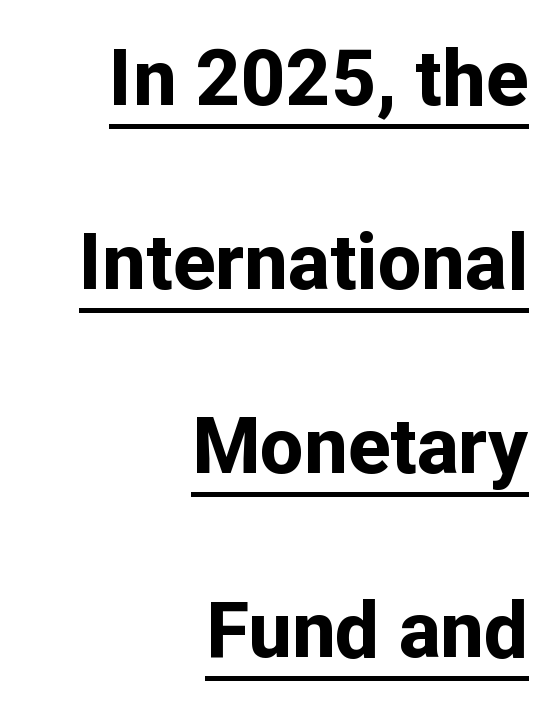
The image shows 78 px bold sans-serif type, upright; set right-aligned, loose line spacing (2.36x), normal letter spacing, underlined; low stroke contrast and a medium x-height.
